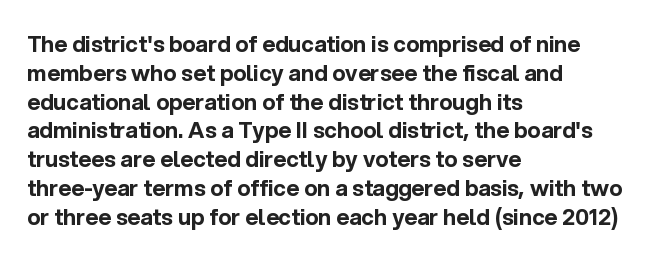
Q: Is the text bold? A: Yes.
Q: Is the text italic (slanted)? A: No, it is upright.
Q: Is the text underlined? A: No.
Q: How is the paragraph aligned? A: Left-aligned.
Q: Is the spacing between letters normal or unusually wide? A: Normal.
Q: Is the spacing between lines tight, normal or loose? A: Normal.
